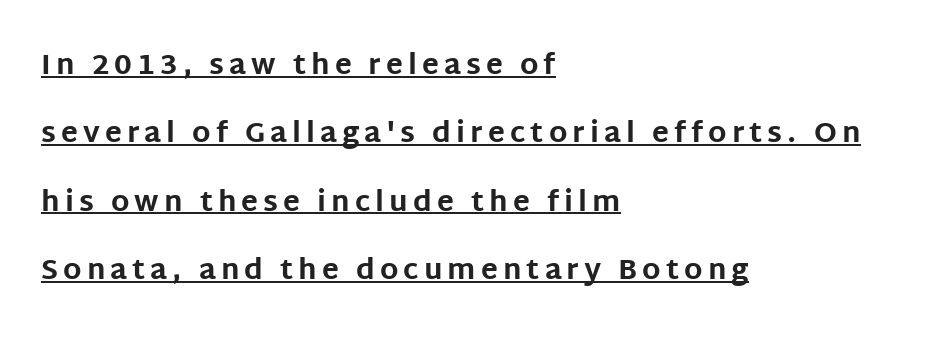
{"serif": "no", "italic": "no", "bold": "yes", "weight": "bold", "width": "normal", "stroke_contrast": "low", "x_height": "large", "monospaced": "no", "underline": "yes", "align": "left", "line_spacing": "loose", "line_spacing_ratio": 2.44, "glyph_px": 28}
